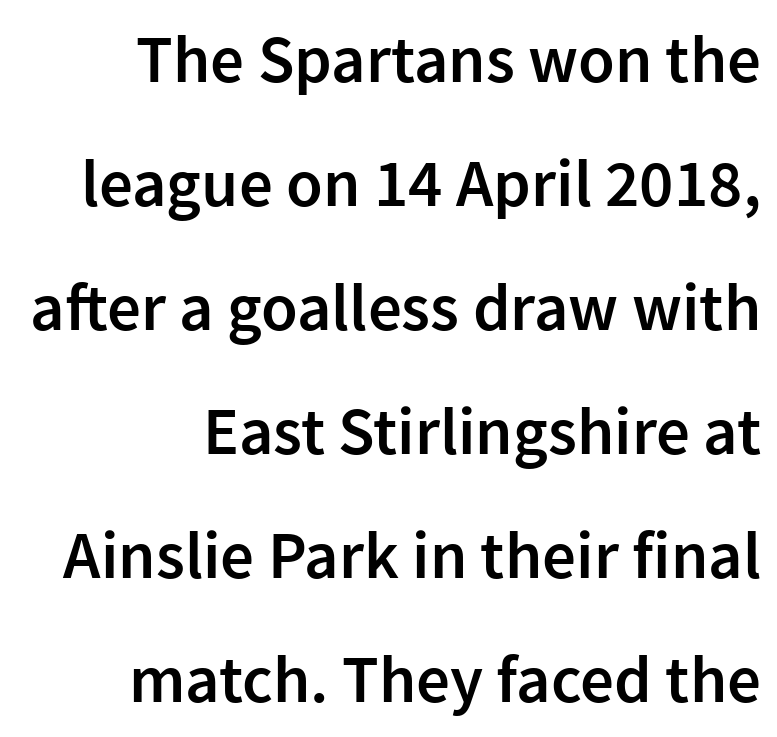
Q: Is the text bold? A: Semi-bold.
Q: Is the text italic (slanted)? A: No, it is upright.
Q: Is the typeface a serif or a sans-serif typeface? A: Sans-serif.
Q: Is the text underlined? A: No.
Q: How is the paragraph aligned? A: Right-aligned.
Q: Is the spacing between letters normal or unusually wide? A: Normal.
Q: Width (condensed, normal, or wide)? A: Normal.
Q: Stroke contrast? A: Low.
Q: x-height? A: Medium.
Q: Monospaced? A: No.
